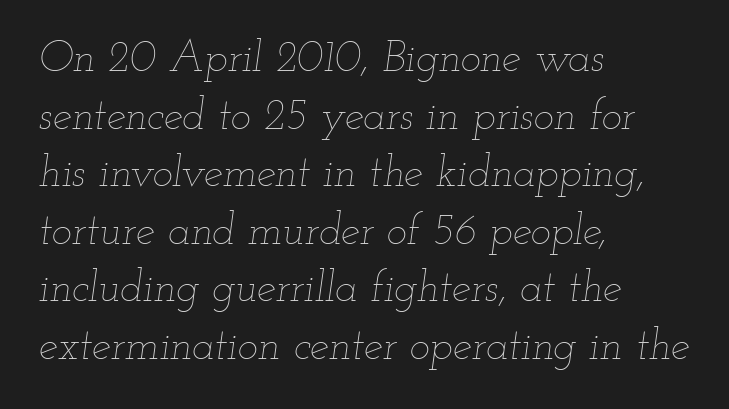
What stands out about the letter spacing? Nothing — it is the standard amount. Rendered with sloped, italic letterforms. Letters have the restrained weight of plain body copy at most. Underlining? Definitely not there.
